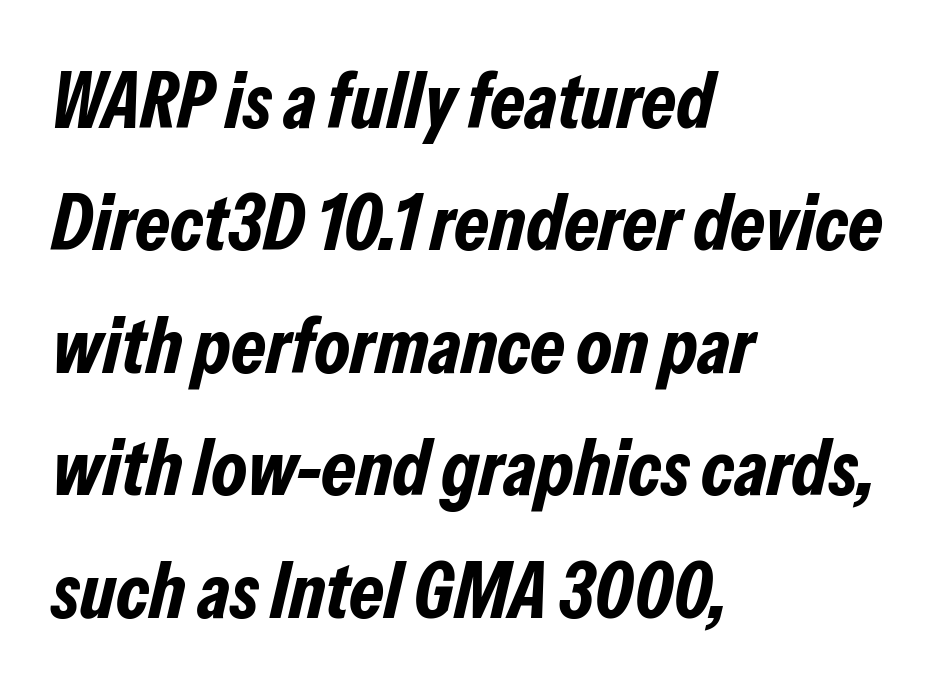
Q: Is the text bold? A: Yes.
Q: Is the text italic (slanted)? A: Yes, it leans right by about 13 degrees.
Q: Is the text underlined? A: No.
Q: How is the paragraph aligned? A: Left-aligned.
Q: Is the spacing between letters normal or unusually wide? A: Normal.
Q: Is the spacing between lines tight, normal or loose? A: Normal.
Q: Width (condensed, normal, or wide)? A: Condensed.
Q: Stroke contrast? A: Low.
Q: x-height? A: Medium.
Q: Monospaced? A: No.
